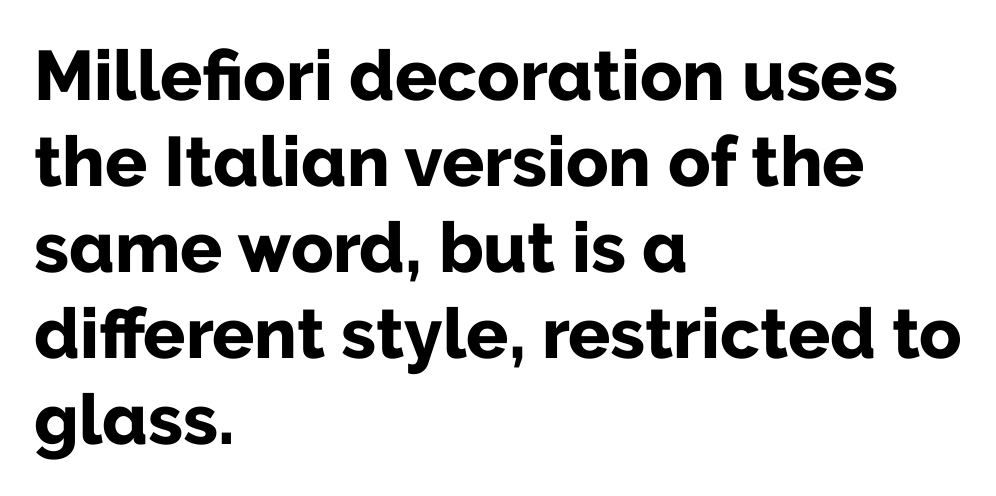
Q: Is the text bold? A: Yes.
Q: Is the text italic (slanted)? A: No, it is upright.
Q: Is the typeface a serif or a sans-serif typeface? A: Sans-serif.
Q: Is the text underlined? A: No.
Q: How is the paragraph aligned? A: Left-aligned.
Q: Is the spacing between letters normal or unusually wide? A: Normal.
Q: Width (condensed, normal, or wide)? A: Normal.
Q: Stroke contrast? A: Low.
Q: x-height? A: Medium.
Q: Monospaced? A: No.
